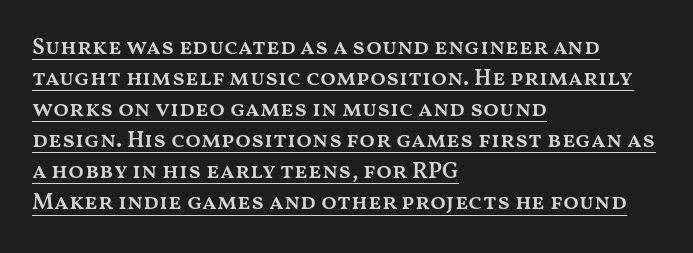
A baseline rule has been typeset under these characters. Normally led — the rows are evenly, conventionally spaced. Honestly, the letter spacing is just normal — you wouldn't notice it. Semibold letterforms, between regular and bold.
